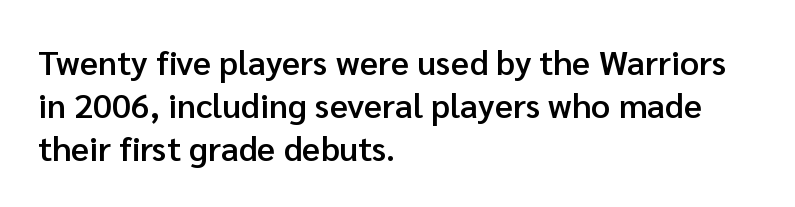
The image shows 34 px semibold sans-serif type, upright; set left-aligned, normal line spacing (1.26x), normal letter spacing, not underlined; low stroke contrast and a medium x-height.
